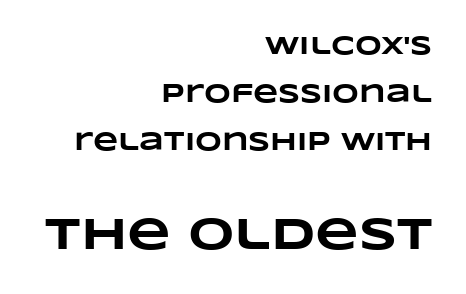
Q: Is the text bold? A: Yes.
Q: Is the text underlined? A: No.
Q: How is the paragraph aligned? A: Right-aligned.
Q: Is the spacing between letters normal or unusually wide? A: Normal.
Q: Which block of text is set in a larger size, the first (top) or the second (bottom)? A: The second (bottom) one.
Q: Width (condensed, normal, or wide)? A: Wide.
Q: Stroke contrast? A: Low.
Q: x-height? A: Large.
Q: Monospaced? A: No.
